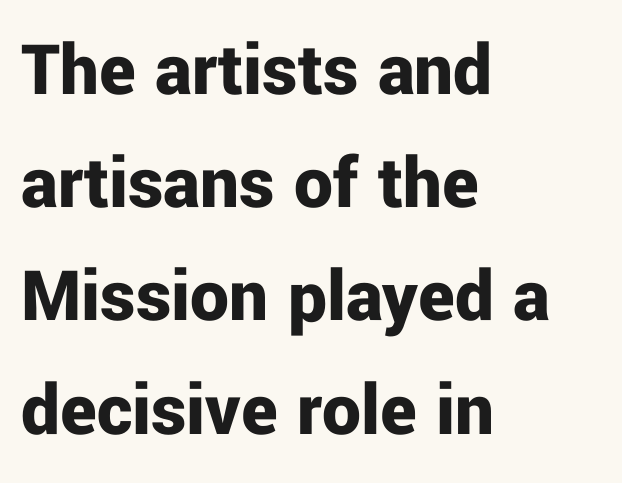
Q: Is the text bold? A: Yes.
Q: Is the text italic (slanted)? A: No, it is upright.
Q: Is the typeface a serif or a sans-serif typeface? A: Sans-serif.
Q: Is the text underlined? A: No.
Q: How is the paragraph aligned? A: Left-aligned.
Q: Is the spacing between letters normal or unusually wide? A: Normal.
Q: Is the spacing between lines tight, normal or loose? A: Normal.
Q: Width (condensed, normal, or wide)? A: Normal.
Q: Stroke contrast? A: Low.
Q: x-height? A: Medium.
Q: Monospaced? A: No.
